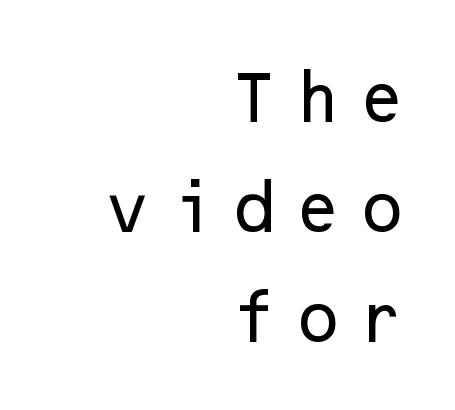
Q: Is the text italic (slanted)? A: No, it is upright.
Q: Is the typeface a serif or a sans-serif typeface? A: Sans-serif.
Q: Is the text underlined? A: No.
Q: How is the paragraph aligned? A: Right-aligned.
Q: Is the spacing between letters normal or unusually wide? A: Unusually wide.
Q: Is the spacing between lines tight, normal or loose? A: Loose.
Q: Width (condensed, normal, or wide)? A: Normal.
Q: Stroke contrast? A: Low.
Q: x-height? A: Medium.
